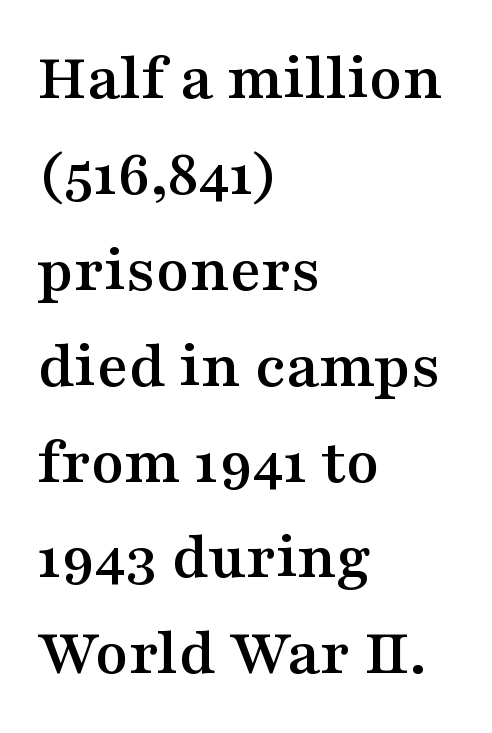
Proportional: the letters do not fall into vertical columns. The specimen omits any rule beneath the text block's lines. Does the copy run flush right? No — it runs flush left. Evenly set lines give the paragraph a standard silhouette. Font category for this specimen: serif.
